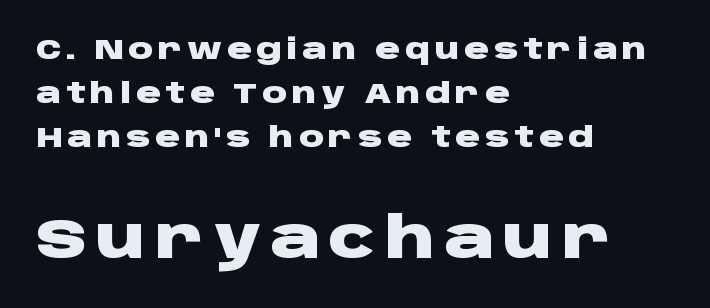
{"serif": "no", "italic": "no", "bold": "yes", "weight": "heavy", "width": "wide", "stroke_contrast": "low", "x_height": "large", "monospaced": "no", "underline": "no", "align": "left", "line_spacing": "normal", "line_spacing_ratio": 1.57, "larger_block": "second", "size_ratio": 2.0, "glyph_px": 56}
